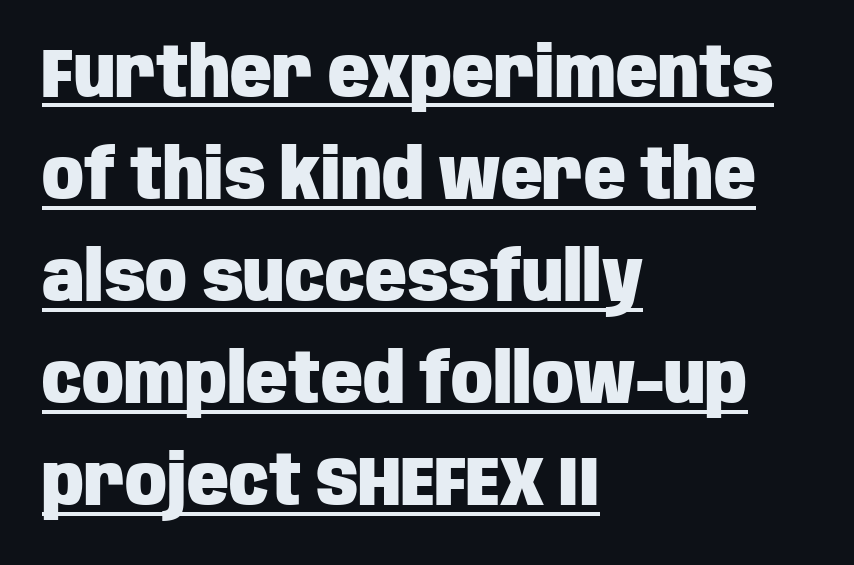
{"serif": "no", "italic": "no", "bold": "yes", "weight": "heavy", "width": "condensed", "stroke_contrast": "low", "x_height": "large", "monospaced": "no", "underline": "yes", "align": "left", "line_spacing": "normal", "line_spacing_ratio": 1.48, "letter_spacing": "normal", "letter_spacing_em": 0.0, "glyph_px": 69}
